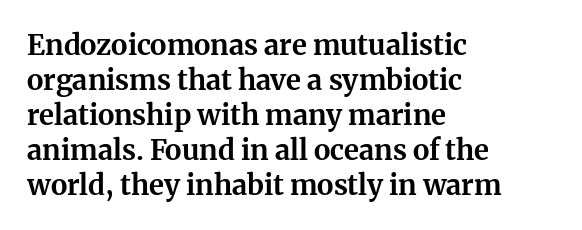
The letters stand straight up with perfectly vertical stems. The strokes are fattened all the way to bold. Has an underline been added? It has not. In terms of letterspacing, this is plain default setting. The passage shown is typed in a proportional face where columns would drift.
